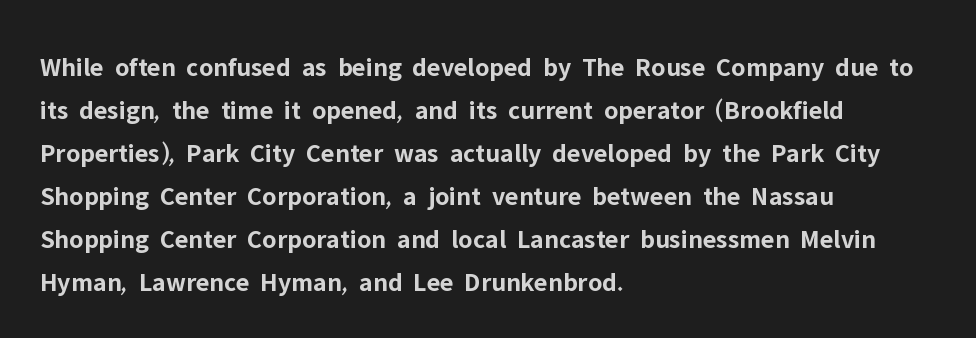
Typesetter's note: full bold, strokes at maximum text heaviness. Quick note: interline space is typical. Compared with a centered layout, this one pins lines to the left instead. Tall strokes in this sample are plumb rather than angled. The tracking reads as untouched default to a designer's eye. Has an underline been added? It has not.
